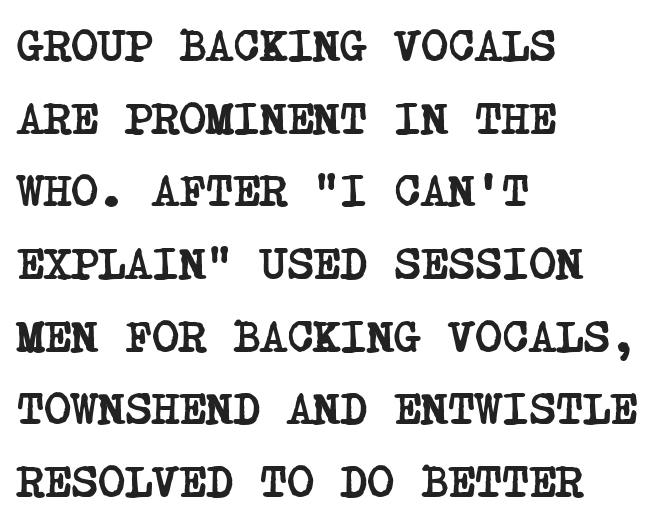
The image shows 46 px semibold, condensed serif type; set left-aligned, normal line spacing (1.58x), normal letter spacing, not underlined; low stroke contrast and a large x-height.
